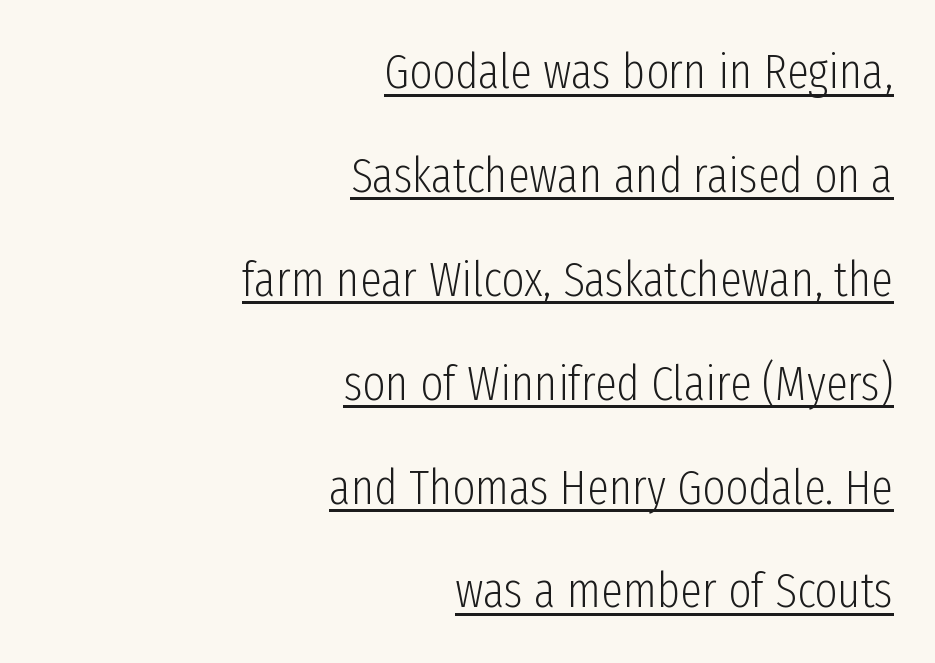
{"serif": "no", "italic": "no", "bold": "no", "weight": "light", "width": "condensed", "stroke_contrast": "low", "x_height": "medium", "monospaced": "no", "underline": "yes", "align": "right", "line_spacing": "loose", "line_spacing_ratio": 2.12, "letter_spacing": "normal", "letter_spacing_em": 0.0, "glyph_px": 49}
